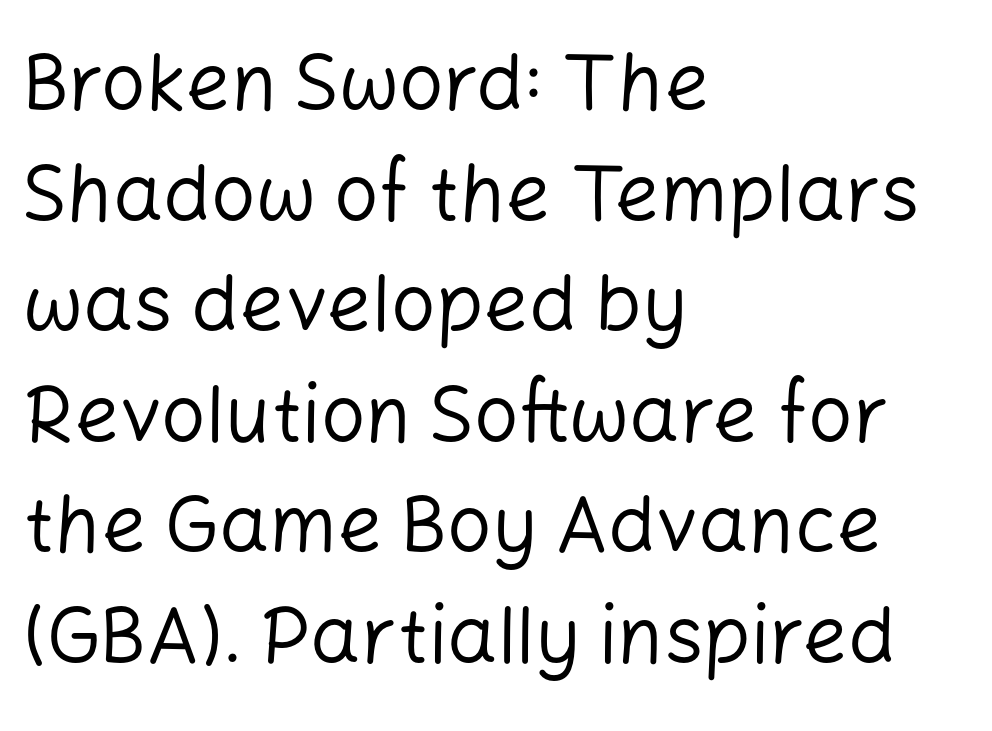
Q: Is the text bold? A: No.
Q: Is the text italic (slanted)? A: No, it is upright.
Q: Is the typeface a serif or a sans-serif typeface? A: Sans-serif.
Q: Is the text underlined? A: No.
Q: How is the paragraph aligned? A: Left-aligned.
Q: Is the spacing between letters normal or unusually wide? A: Normal.
Q: Is the spacing between lines tight, normal or loose? A: Normal.
Q: Width (condensed, normal, or wide)? A: Normal.
Q: Stroke contrast? A: Low.
Q: x-height? A: Medium.
Q: Monospaced? A: No.
